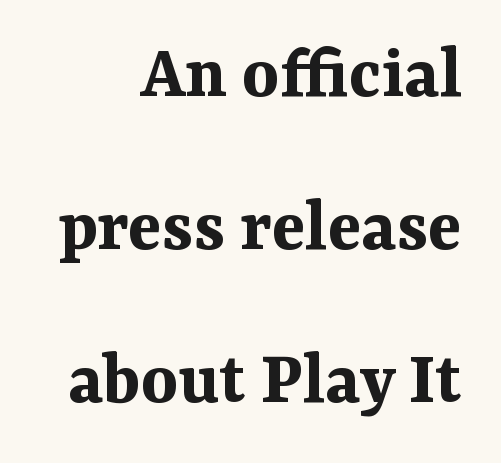
{"serif": "yes", "italic": "no", "bold": "yes", "weight": "bold", "width": "normal", "stroke_contrast": "medium", "x_height": "medium", "monospaced": "no", "underline": "no", "align": "right", "line_spacing": "loose", "line_spacing_ratio": 1.96, "letter_spacing": "normal", "letter_spacing_em": 0.0, "glyph_px": 78}
